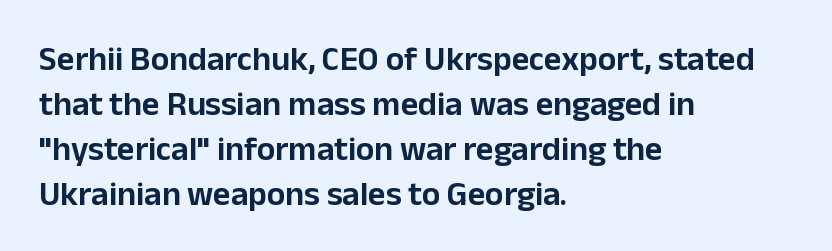
The image shows 34 px sans-serif type, upright; set left-aligned, normal line spacing (1.32x), normal letter spacing, not underlined; low stroke contrast and a medium x-height.
